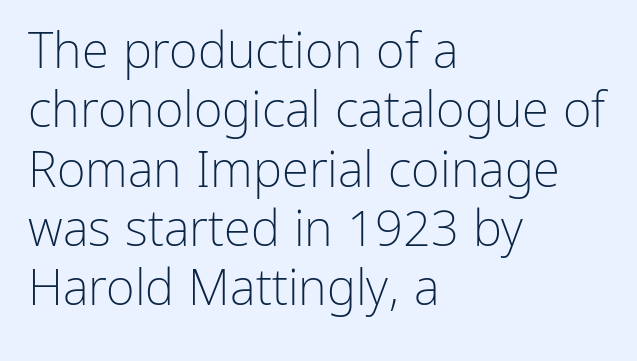
{"serif": "no", "italic": "no", "bold": "no", "weight": "light", "width": "normal", "stroke_contrast": "low", "x_height": "medium", "monospaced": "no", "underline": "no", "align": "left", "line_spacing_ratio": 1.21, "letter_spacing": "normal", "letter_spacing_em": 0.0, "glyph_px": 49}
